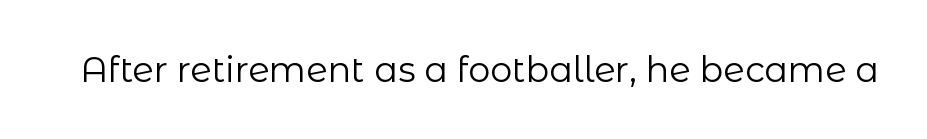
{"serif": "no", "italic": "no", "bold": "no", "weight": "regular", "width": "normal", "stroke_contrast": "low", "x_height": "medium", "monospaced": "no", "underline": "no", "letter_spacing": "normal", "letter_spacing_em": 0.0, "glyph_px": 35}
